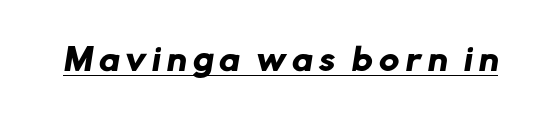
{"serif": "no", "width": "normal", "stroke_contrast": "low", "x_height": "medium", "monospaced": "no", "underline": "yes", "letter_spacing": "wide", "letter_spacing_em": 0.22, "glyph_px": 30}
